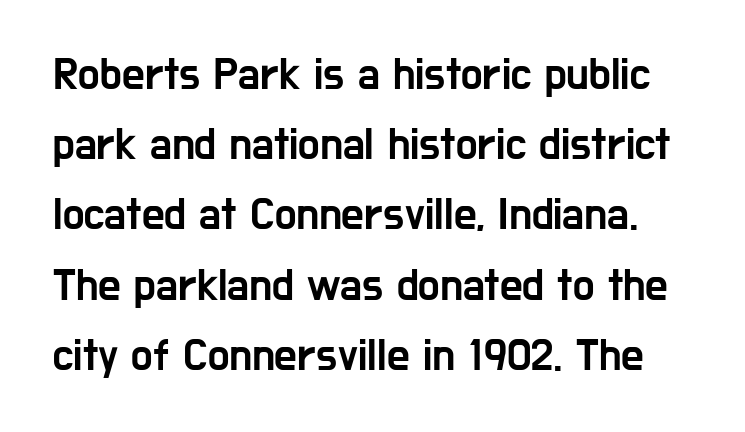
{"serif": "no", "italic": "no", "width": "condensed", "stroke_contrast": "low", "x_height": "medium", "monospaced": "no", "underline": "no", "line_spacing": "normal", "line_spacing_ratio": 1.56, "letter_spacing": "normal", "letter_spacing_em": 0.0, "glyph_px": 45}
